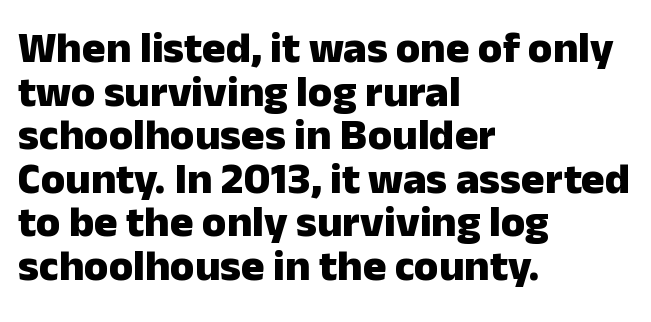
The image shows 44 px heavy sans-serif type, upright; set left-aligned, tight line spacing (0.99x), normal letter spacing, not underlined; low stroke contrast and a medium x-height.
